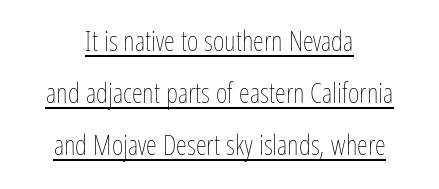
The image shows 28 px thin, condensed type, upright; set centered, line spacing 1.85x, normal letter spacing, underlined; low stroke contrast and a medium x-height.
